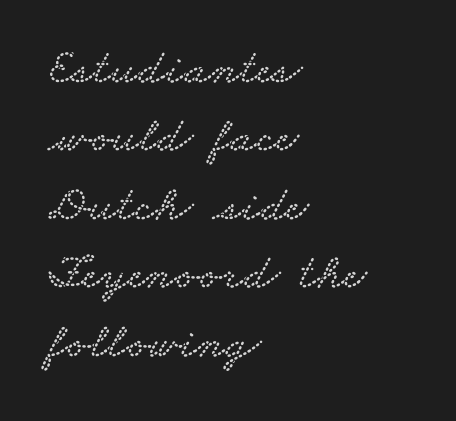
Q: Is the typeface a serif or a sans-serif typeface? A: Serif.
Q: Is the text underlined? A: No.
Q: How is the paragraph aligned? A: Left-aligned.
Q: Is the spacing between letters normal or unusually wide? A: Normal.
Q: Is the spacing between lines tight, normal or loose? A: Normal.
Q: Width (condensed, normal, or wide)? A: Wide.
Q: Stroke contrast? A: Low.
Q: x-height? A: Small.
Q: Monospaced? A: No.
